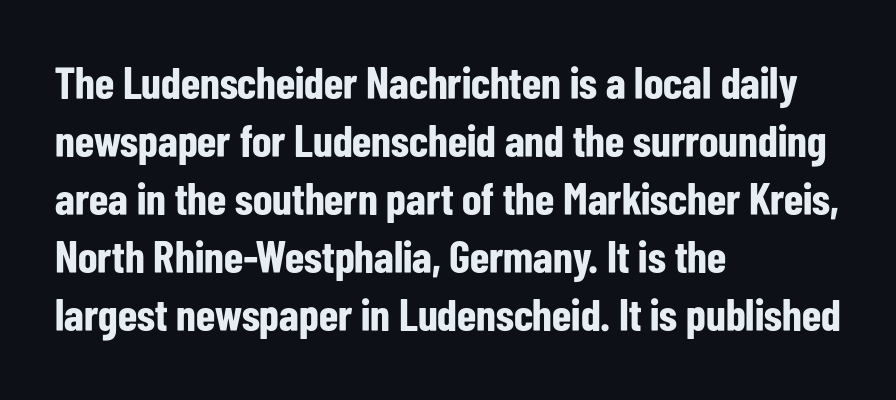
Q: Is the text bold? A: Yes.
Q: Is the text italic (slanted)? A: No, it is upright.
Q: Is the typeface a serif or a sans-serif typeface? A: Sans-serif.
Q: Is the text underlined? A: No.
Q: How is the paragraph aligned? A: Left-aligned.
Q: Is the spacing between letters normal or unusually wide? A: Normal.
Q: Is the spacing between lines tight, normal or loose? A: Normal.
Q: Width (condensed, normal, or wide)? A: Condensed.
Q: Stroke contrast? A: Low.
Q: x-height? A: Medium.
Q: Monospaced? A: No.
